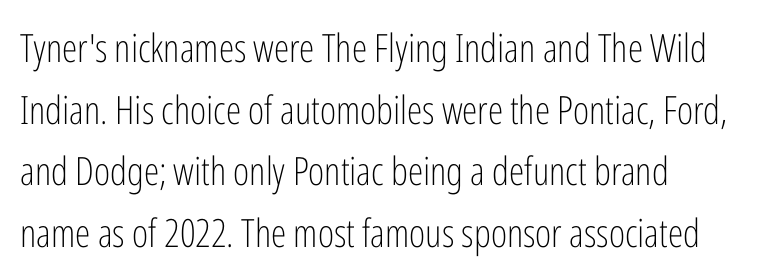
Leftover space on each line is placed entirely after the last word. The specimen omits any rule beneath the text block's lines. Line spacing here is normal. No italicization has been applied; the sample stays upright. The letterforms sit shoulder to shoulder at normal distance. Character widths vary here, with narrow letters taking less room than wide ones.
